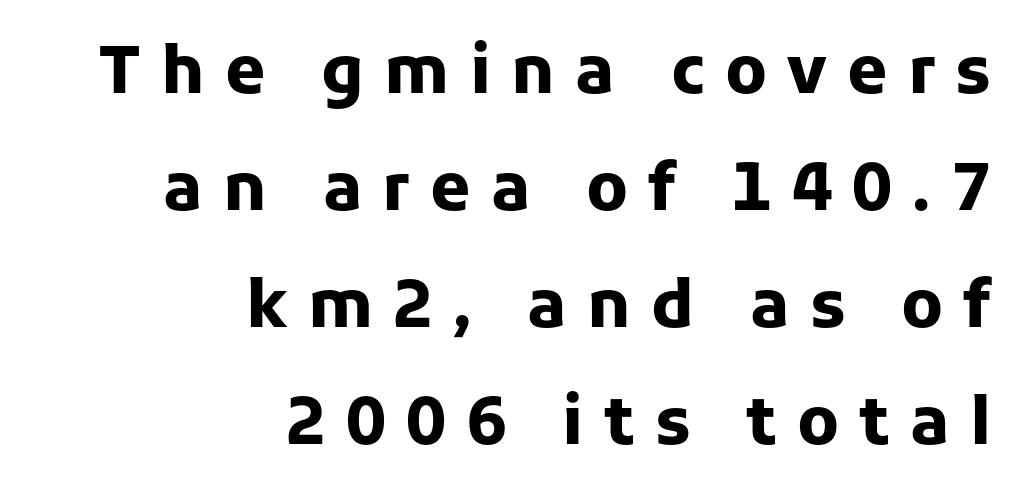
{"serif": "no", "italic": "no", "bold": "yes", "weight": "heavy", "width": "normal", "stroke_contrast": "low", "x_height": "medium", "monospaced": "no", "underline": "no", "align": "right", "line_spacing_ratio": 1.8, "letter_spacing": "wide", "letter_spacing_em": 0.31, "glyph_px": 65}
